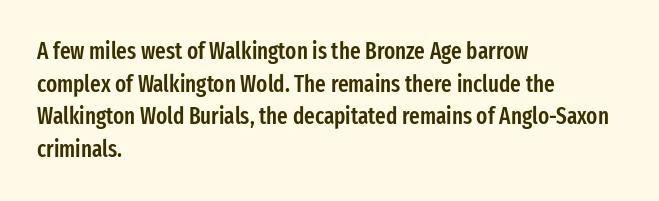
Q: Is the text bold? A: Semi-bold.
Q: Is the text italic (slanted)? A: No, it is upright.
Q: Is the text underlined? A: No.
Q: How is the paragraph aligned? A: Left-aligned.
Q: Is the spacing between letters normal or unusually wide? A: Normal.
Q: Is the spacing between lines tight, normal or loose? A: Normal.
